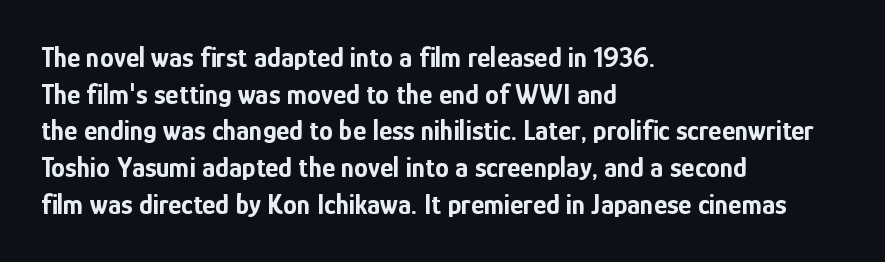
{"serif": "no", "italic": "no", "bold": "yes", "weight": "bold", "width": "condensed", "stroke_contrast": "low", "x_height": "medium", "monospaced": "no", "underline": "no", "align": "left", "line_spacing": "normal", "line_spacing_ratio": 1.31, "letter_spacing": "normal", "letter_spacing_em": 0.0, "glyph_px": 28}
